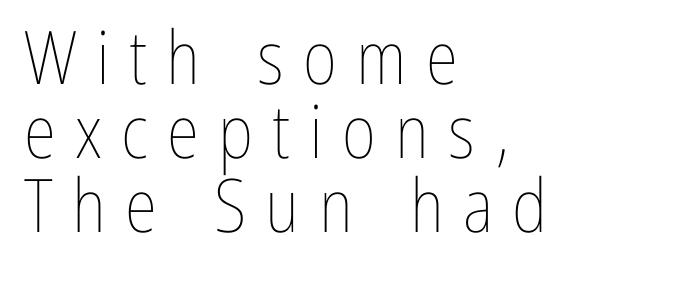
{"italic": "no", "bold": "no", "weight": "thin", "width": "condensed", "stroke_contrast": "low", "x_height": "medium", "monospaced": "no", "underline": "no", "align": "left", "line_spacing": "tight", "line_spacing_ratio": 1.0, "letter_spacing": "wide", "letter_spacing_em": 0.26, "glyph_px": 74}
